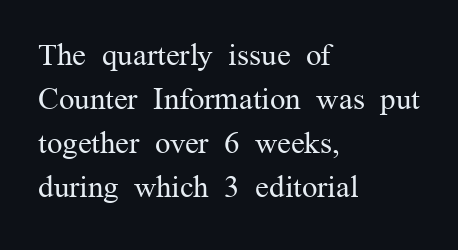
Q: Is the text bold? A: No.
Q: Is the text italic (slanted)? A: No, it is upright.
Q: Is the typeface a serif or a sans-serif typeface? A: Serif.
Q: Is the text underlined? A: No.
Q: How is the paragraph aligned? A: Left-aligned.
Q: Is the spacing between letters normal or unusually wide? A: Normal.
Q: Is the spacing between lines tight, normal or loose? A: Normal.
Q: Width (condensed, normal, or wide)? A: Normal.
Q: Stroke contrast? A: Medium.
Q: x-height? A: Medium.
Q: Monospaced? A: No.
